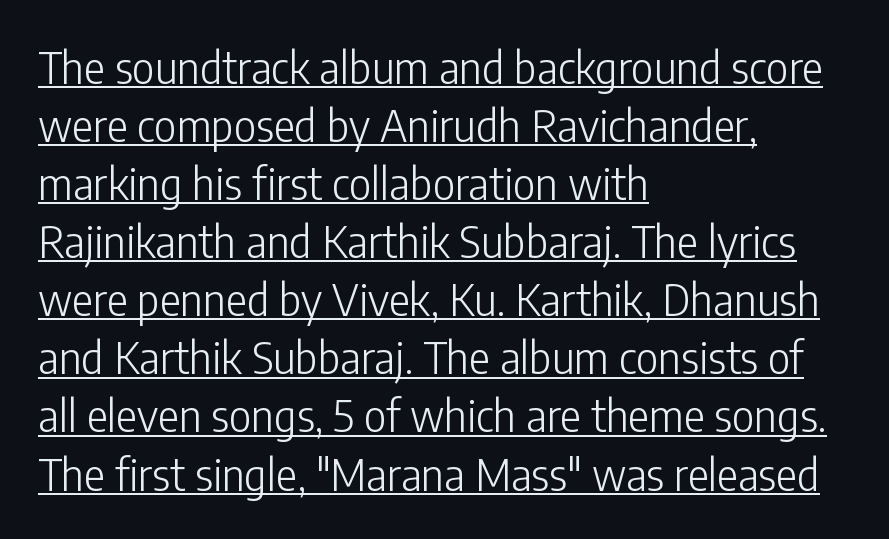
Q: Is the text bold? A: No.
Q: Is the text italic (slanted)? A: No, it is upright.
Q: Is the typeface a serif or a sans-serif typeface? A: Sans-serif.
Q: Is the text underlined? A: Yes.
Q: How is the paragraph aligned? A: Left-aligned.
Q: Is the spacing between letters normal or unusually wide? A: Normal.
Q: Is the spacing between lines tight, normal or loose? A: Normal.
Q: Width (condensed, normal, or wide)? A: Condensed.
Q: Stroke contrast? A: Low.
Q: x-height? A: Medium.
Q: Monospaced? A: No.
